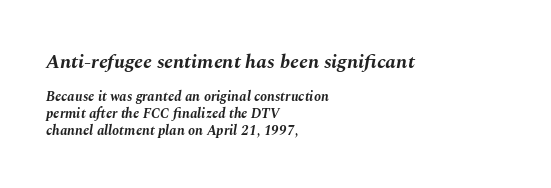
{"italic": "yes", "lean": "right", "slant_degrees": 10, "bold": "yes", "underline": "no", "align": "left", "line_spacing_ratio": 1.2, "letter_spacing": "normal", "letter_spacing_em": 0.0, "larger_block": "first", "size_ratio": 1.43, "glyph_px": 20}
